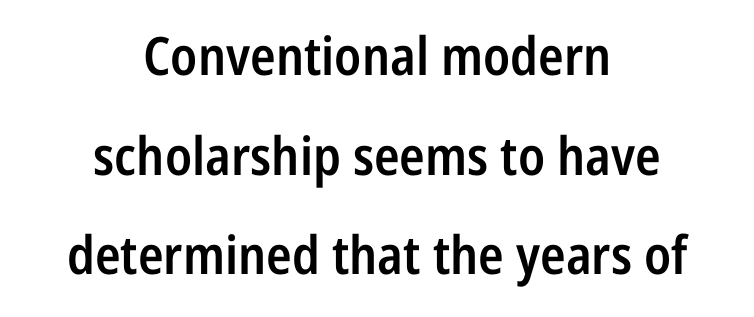
{"serif": "no", "italic": "no", "bold": "semi", "weight": "semibold", "width": "condensed", "stroke_contrast": "low", "x_height": "medium", "monospaced": "no", "underline": "no", "align": "center", "line_spacing_ratio": 1.88, "letter_spacing": "normal", "letter_spacing_em": 0.0, "glyph_px": 53}
